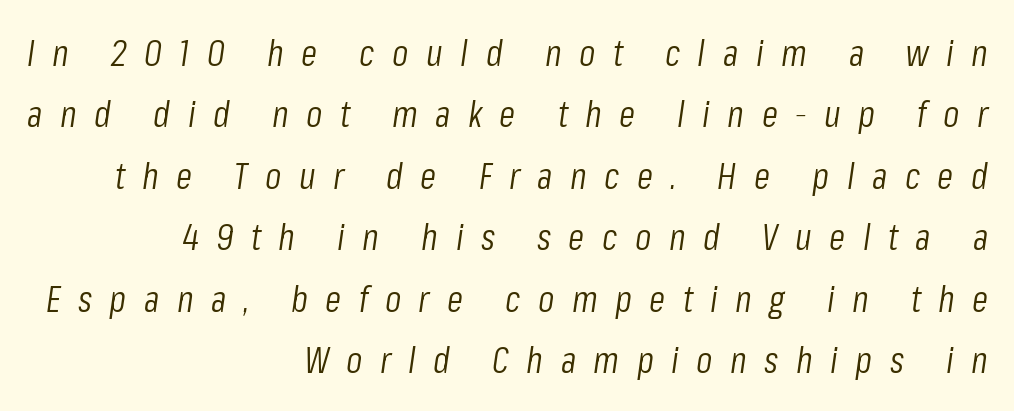
Q: Is the text bold? A: No.
Q: Is the text italic (slanted)? A: Yes, it leans right by about 8 degrees.
Q: Is the text underlined? A: No.
Q: How is the paragraph aligned? A: Right-aligned.
Q: Is the spacing between letters normal or unusually wide? A: Unusually wide.
Q: Is the spacing between lines tight, normal or loose? A: Normal.
Q: Width (condensed, normal, or wide)? A: Condensed.
Q: Stroke contrast? A: Low.
Q: x-height? A: Medium.
Q: Monospaced? A: No.
